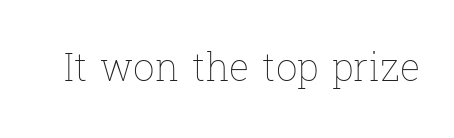
Q: Is the text bold? A: No.
Q: Is the text italic (slanted)? A: No, it is upright.
Q: Is the text underlined? A: No.
Q: Is the spacing between letters normal or unusually wide? A: Normal.
Q: Width (condensed, normal, or wide)? A: Normal.
Q: Stroke contrast? A: Low.
Q: x-height? A: Medium.
Q: Monospaced? A: No.
